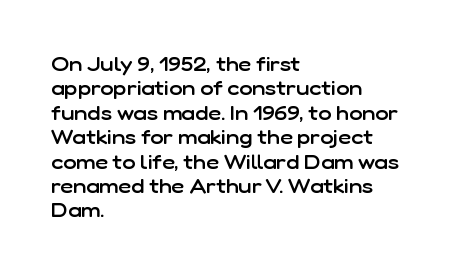
Q: Is the text bold? A: Semi-bold.
Q: Is the text italic (slanted)? A: No, it is upright.
Q: Is the text underlined? A: No.
Q: How is the paragraph aligned? A: Left-aligned.
Q: Is the spacing between letters normal or unusually wide? A: Normal.
